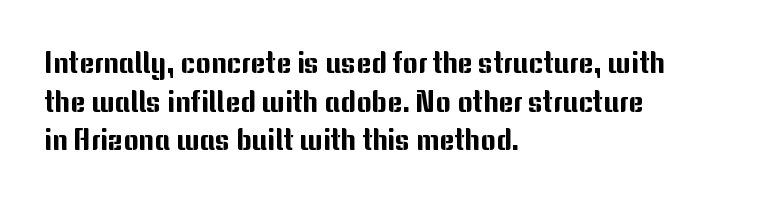
Serifs: no, the terminals of the letterforms are clean. The rendering keeps characters at their native spacing. Each letter keeps its own natural width here, so spacing adapts to shape. Descender tails drop into unmarked territory. If you drew a ruler down the left edge, every line would touch it. Style check: upright.
